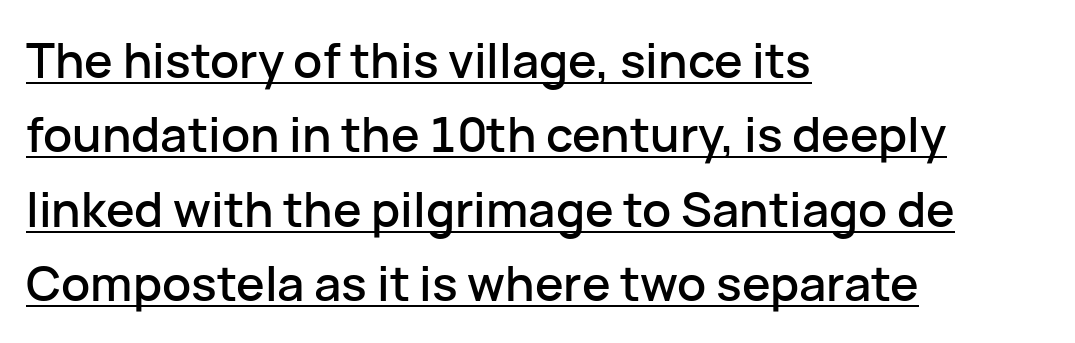
The image shows 48 px sans-serif type, upright; set left-aligned, normal line spacing (1.55x), normal letter spacing, underlined; low stroke contrast and a medium x-height.
